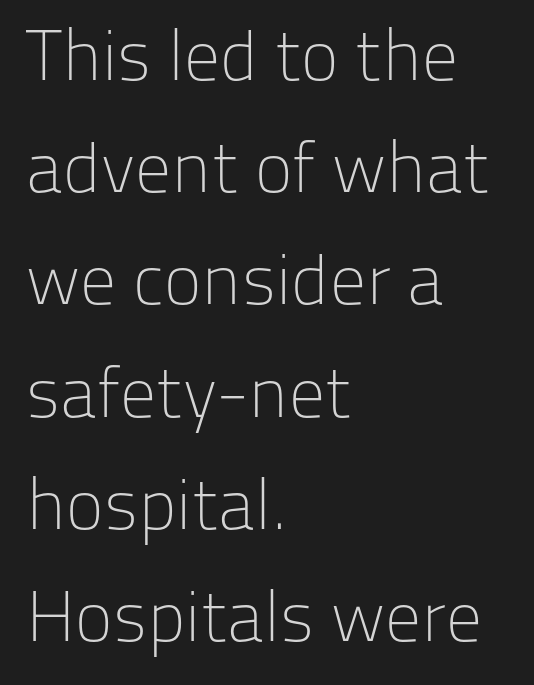
The setting favours the left margin, as ordinary paragraphs usually do. Vertical stems look standard width or narrower in stroke. The space beneath each line is pristine and unruled. Vertical strokes here are truly vertical. Here the glyphs are tracked normally, forming tight word shapes. Think of a printed novel: that variable character pitch is what you see here.
